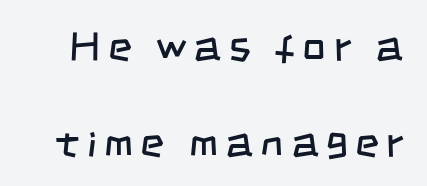
Q: Is the text bold? A: No.
Q: Is the typeface a serif or a sans-serif typeface? A: Sans-serif.
Q: Is the text underlined? A: No.
Q: Is the spacing between lines tight, normal or loose? A: Loose.
Q: Width (condensed, normal, or wide)? A: Condensed.
Q: Stroke contrast? A: Low.
Q: x-height? A: Large.
Q: Monospaced? A: No.
